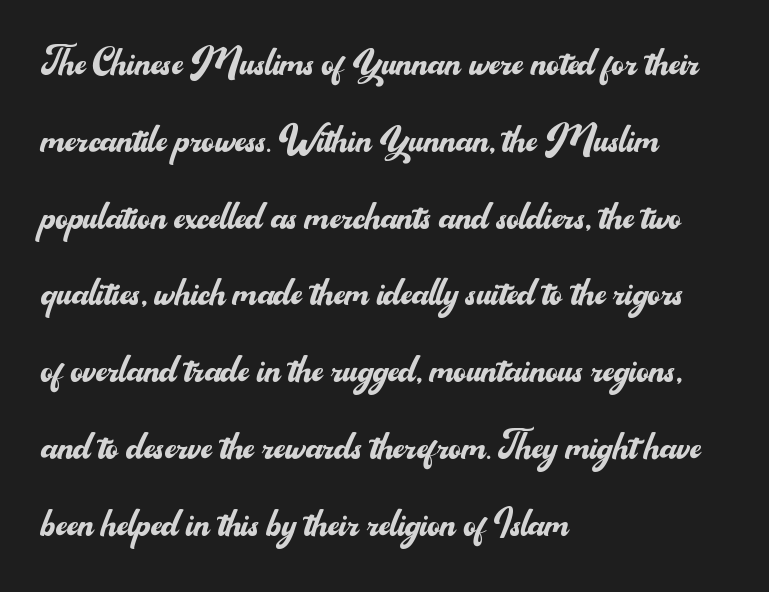
The image shows 48 px regular-weight sans-serif type; set left-aligned, normal line spacing (1.6x), normal letter spacing, not underlined; medium stroke contrast and a small x-height.
